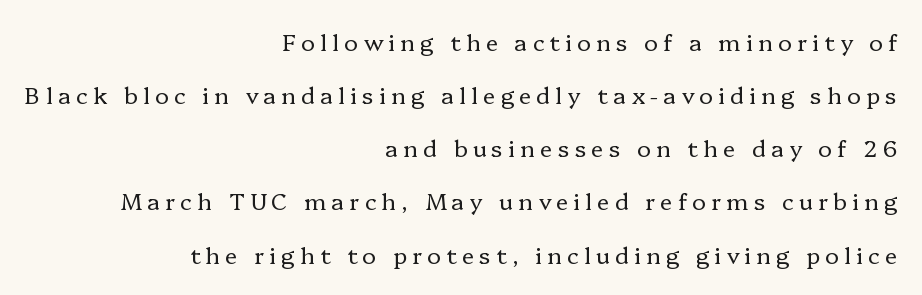
Q: Is the text bold? A: No.
Q: Is the text italic (slanted)? A: No, it is upright.
Q: Is the text underlined? A: No.
Q: How is the paragraph aligned? A: Right-aligned.
Q: Is the spacing between letters normal or unusually wide? A: Unusually wide.
Q: Is the spacing between lines tight, normal or loose? A: Loose.
